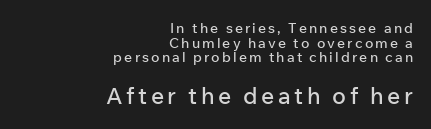
Q: Is the text italic (slanted)? A: No, it is upright.
Q: Is the text underlined? A: No.
Q: How is the paragraph aligned? A: Right-aligned.
Q: Is the spacing between lines tight, normal or loose? A: Tight.
Q: Which block of text is set in a larger size, the first (top) or the second (bottom)? A: The second (bottom) one.
